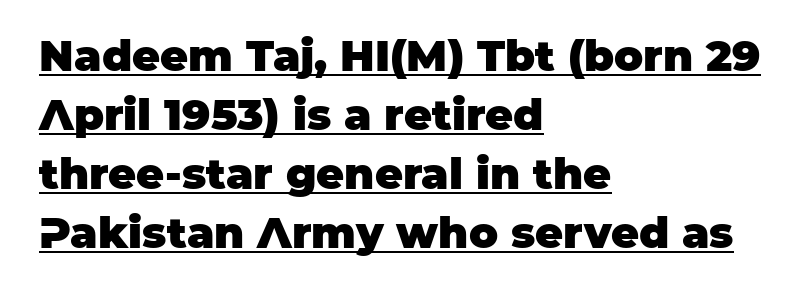
The image shows 43 px heavy sans-serif type, upright; set left-aligned, normal line spacing (1.37x), normal letter spacing, underlined; low stroke contrast and a large x-height.
